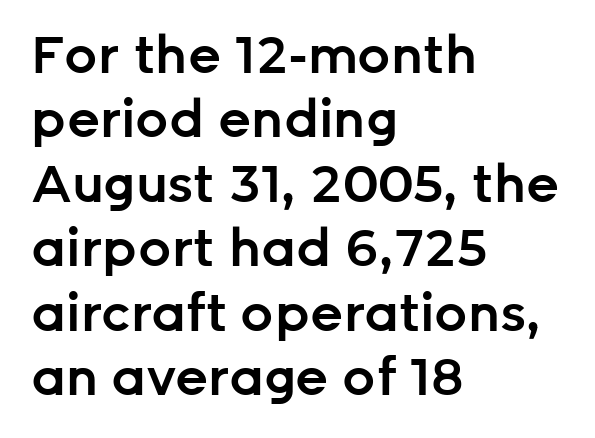
The ragged edge is on the right, which tells us the setting is flush left. The text was rendered using a sans face with plain stroke endings. No italicization has been applied; the sample stays upright. Weight check: semibold — heavier than regular, not quite bold.
